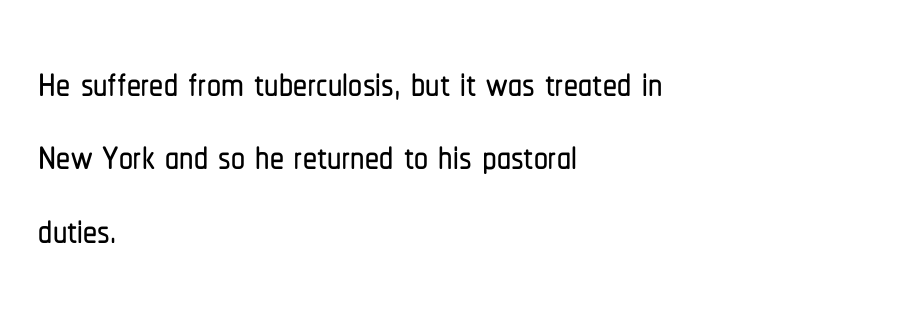
{"serif": "no", "italic": "no", "width": "condensed", "stroke_contrast": "low", "x_height": "medium", "monospaced": "no", "underline": "no", "align": "left", "line_spacing": "normal", "line_spacing_ratio": 1.31, "letter_spacing": "normal", "letter_spacing_em": 0.0, "glyph_px": 56}
